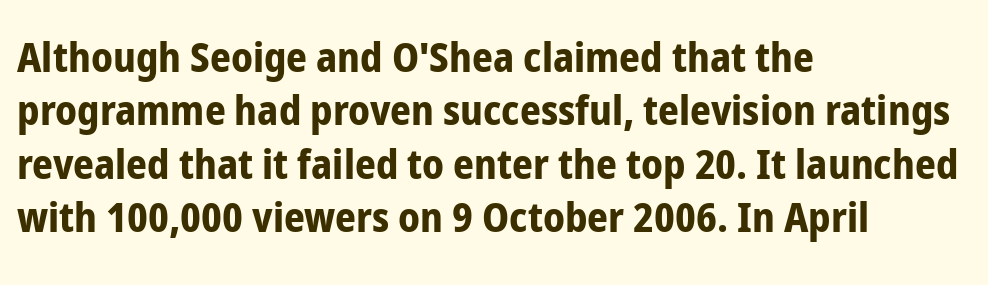
Q: Is the text bold? A: Yes.
Q: Is the text italic (slanted)? A: No, it is upright.
Q: Is the typeface a serif or a sans-serif typeface? A: Sans-serif.
Q: Is the text underlined? A: No.
Q: How is the paragraph aligned? A: Left-aligned.
Q: Is the spacing between letters normal or unusually wide? A: Normal.
Q: Is the spacing between lines tight, normal or loose? A: Normal.
Q: Width (condensed, normal, or wide)? A: Condensed.
Q: Stroke contrast? A: Low.
Q: x-height? A: Medium.
Q: Monospaced? A: No.
